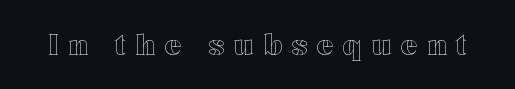
The image shows 28 px wide type, upright; set unusually wide letter spacing (+0.34 em), not underlined; a medium x-height.
